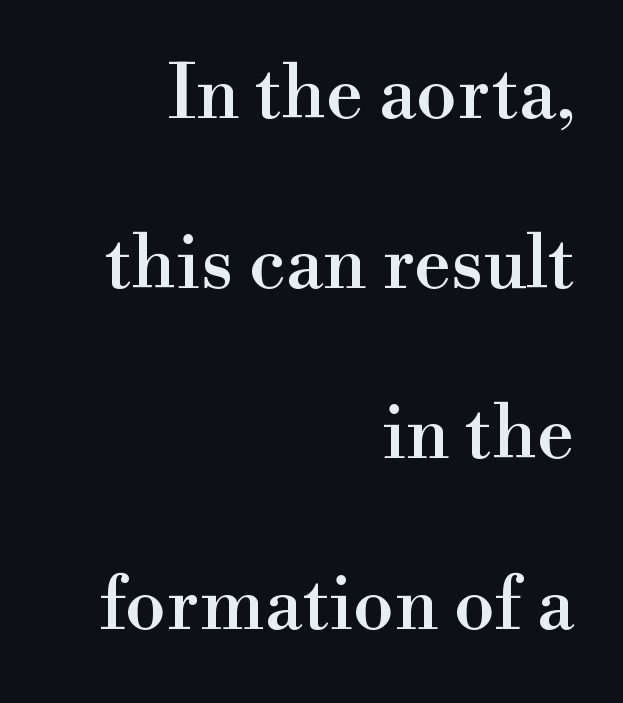
What kind of face is this? One with serifs. These lines stand farther apart than default settings would place them. Casual observation: everything's shoved over to the right. The axis of the letterforms is exactly vertical.
